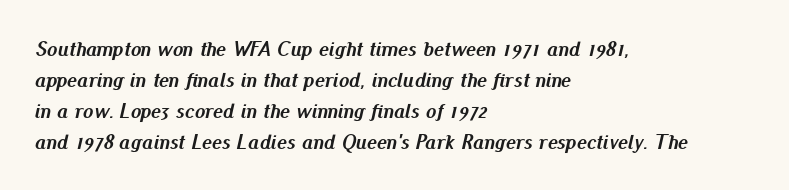
Q: Is the text bold? A: Yes.
Q: Is the text italic (slanted)? A: Yes, it leans right by about 13 degrees.
Q: Is the text underlined? A: No.
Q: How is the paragraph aligned? A: Left-aligned.
Q: Is the spacing between letters normal or unusually wide? A: Normal.
Q: Is the spacing between lines tight, normal or loose? A: Normal.
